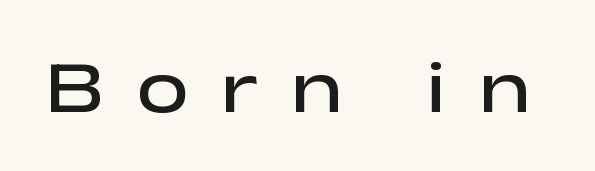
{"serif": "no", "italic": "no", "bold": "semi", "weight": "semibold", "width": "wide", "stroke_contrast": "low", "x_height": "medium", "monospaced": "no", "underline": "no", "letter_spacing": "wide", "letter_spacing_em": 0.42, "glyph_px": 75}
